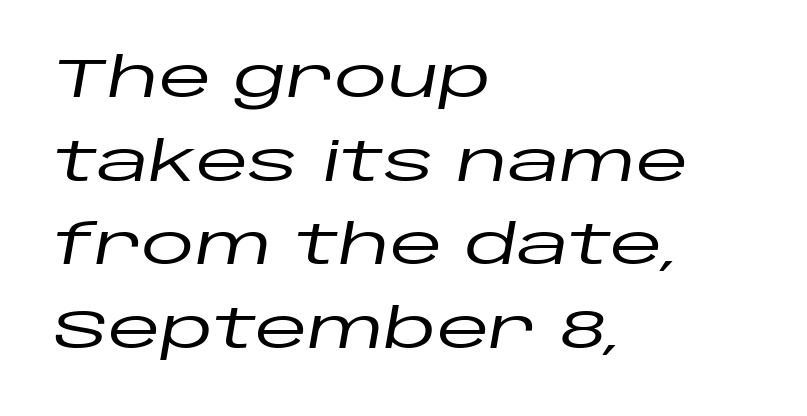
{"italic": "yes", "lean": "right", "slant_degrees": 10, "width": "wide", "stroke_contrast": "low", "x_height": "large", "monospaced": "no", "underline": "no", "align": "left", "line_spacing": "normal", "line_spacing_ratio": 1.55, "letter_spacing": "normal", "letter_spacing_em": 0.0, "glyph_px": 54}
